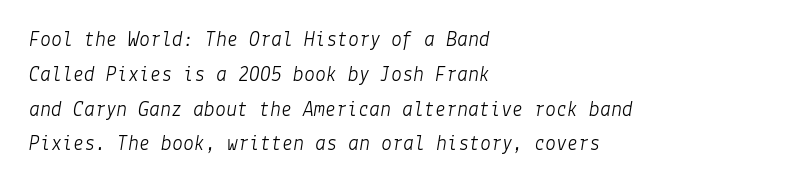
The image shows 22 px text type, italic (leaning right); set left-aligned, normal line spacing (1.58x), normal letter spacing, not underlined.
